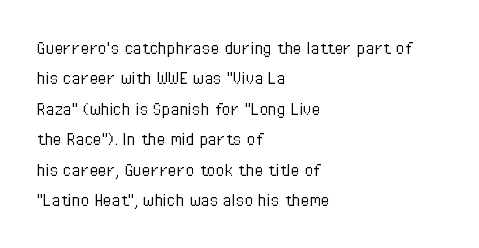
Q: Is the text bold? A: No.
Q: Is the text italic (slanted)? A: No, it is upright.
Q: Is the text underlined? A: No.
Q: How is the paragraph aligned? A: Left-aligned.
Q: Is the spacing between letters normal or unusually wide? A: Normal.
Q: Is the spacing between lines tight, normal or loose? A: Normal.
